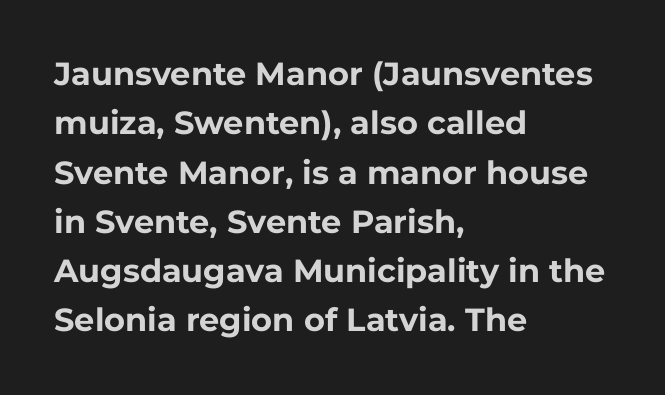
The image shows 32 px bold sans-serif type, upright; set left-aligned, normal line spacing (1.54x), normal letter spacing, not underlined; low stroke contrast and a medium x-height.
